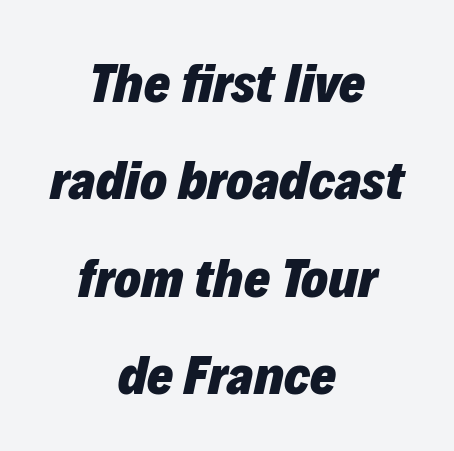
Q: Is the text bold? A: Yes.
Q: Is the text italic (slanted)? A: Yes, it leans right by about 12 degrees.
Q: Is the text underlined? A: No.
Q: How is the paragraph aligned? A: Centered.
Q: Is the spacing between letters normal or unusually wide? A: Normal.
Q: Width (condensed, normal, or wide)? A: Normal.
Q: Stroke contrast? A: Low.
Q: x-height? A: Medium.
Q: Monospaced? A: No.
